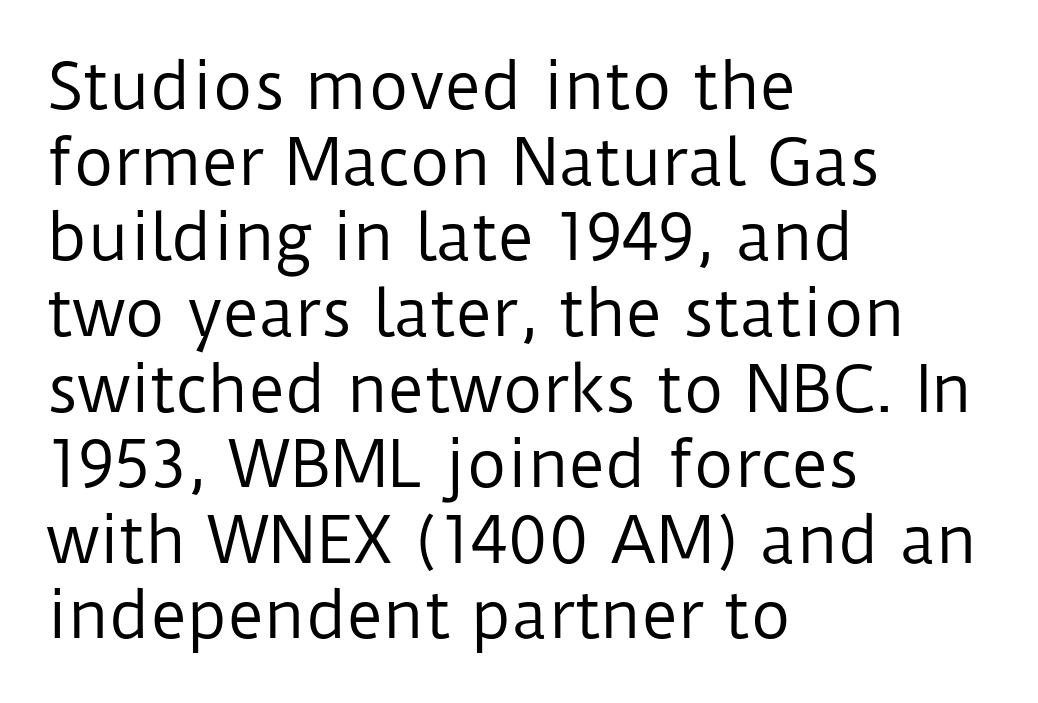
Q: Is the text bold? A: No.
Q: Is the text italic (slanted)? A: No, it is upright.
Q: Is the typeface a serif or a sans-serif typeface? A: Sans-serif.
Q: Is the text underlined? A: No.
Q: How is the paragraph aligned? A: Left-aligned.
Q: Is the spacing between letters normal or unusually wide? A: Normal.
Q: Width (condensed, normal, or wide)? A: Normal.
Q: Stroke contrast? A: Low.
Q: x-height? A: Medium.
Q: Monospaced? A: No.
